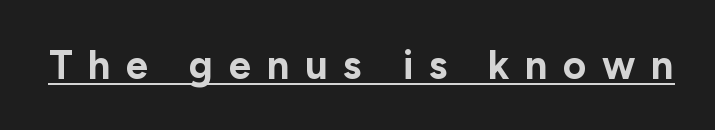
No italicization has been applied; the sample stays upright. A typographer would call this underscored text. The type is letterspaced generously, with wide tracking. The rendering uses natural spacing where letterforms have individual widths. Serif or sans? Sans — the stroke terminals are bare.
